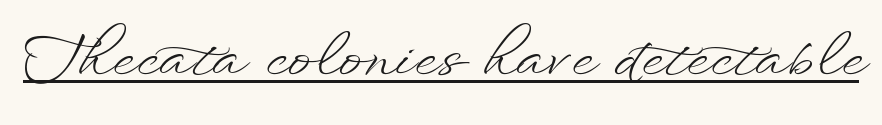
The characters are drawn with everyday or finer stroke widths. Somebody hit Ctrl+U on this one — the words are underlined. Each letter keeps its own natural width here, so spacing adapts to shape. Default kerning and tracking; the words read as compact shapes.
